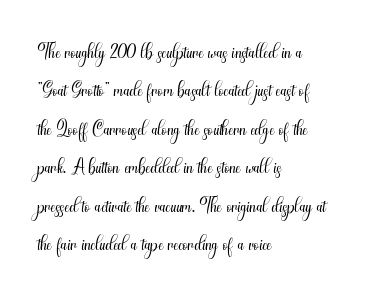
The image shows 30 px light, condensed sans-serif type; set left-aligned, normal line spacing (1.28x), normal letter spacing, not underlined; medium stroke contrast and a small x-height.
